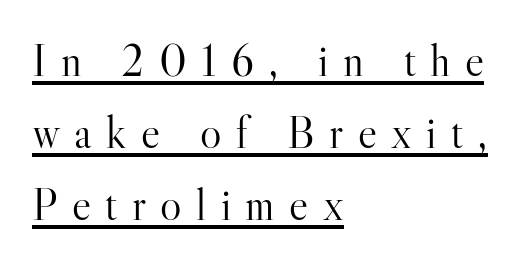
{"serif": "yes", "italic": "no", "bold": "no", "weight": "light", "width": "normal", "stroke_contrast": "high", "x_height": "small", "monospaced": "no", "underline": "yes", "align": "left", "line_spacing": "normal", "line_spacing_ratio": 1.6, "letter_spacing": "wide", "letter_spacing_em": 0.32, "glyph_px": 45}
